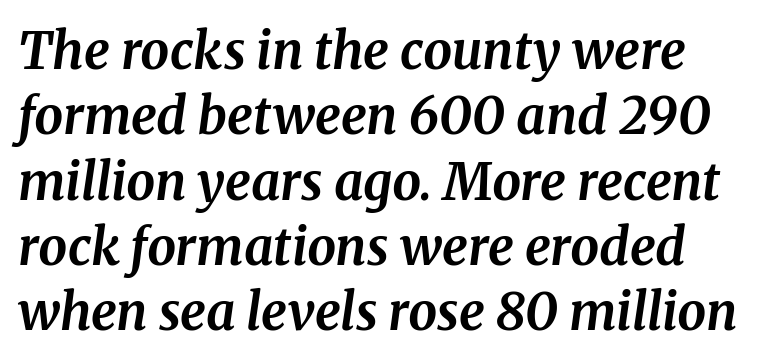
The image shows 51 px bold serif type, italic (leaning right); set normal line spacing (1.28x), normal letter spacing, not underlined; medium stroke contrast and a medium x-height.
